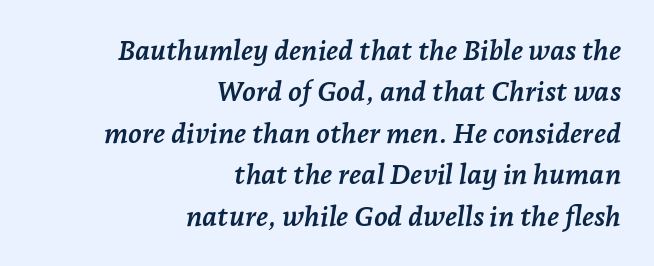
Q: Is the text bold? A: Yes.
Q: Is the text italic (slanted)? A: Yes, it leans right by about 7 degrees.
Q: Is the typeface a serif or a sans-serif typeface? A: Serif.
Q: Is the text underlined? A: No.
Q: How is the paragraph aligned? A: Right-aligned.
Q: Is the spacing between letters normal or unusually wide? A: Normal.
Q: Is the spacing between lines tight, normal or loose? A: Normal.
Q: Width (condensed, normal, or wide)? A: Normal.
Q: Stroke contrast? A: Low.
Q: x-height? A: Medium.
Q: Monospaced? A: No.
